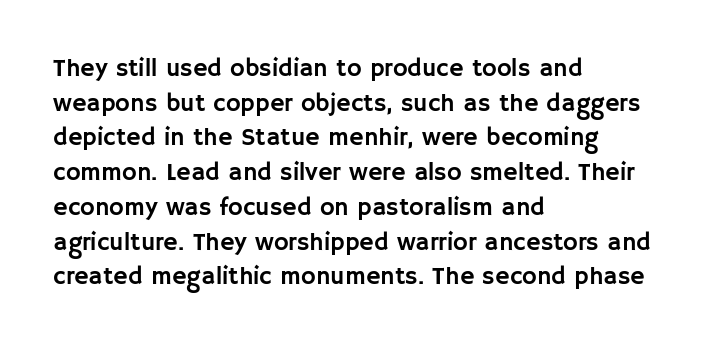
Q: Is the text italic (slanted)? A: No, it is upright.
Q: Is the text underlined? A: No.
Q: How is the paragraph aligned? A: Left-aligned.
Q: Is the spacing between letters normal or unusually wide? A: Normal.
Q: Is the spacing between lines tight, normal or loose? A: Normal.
